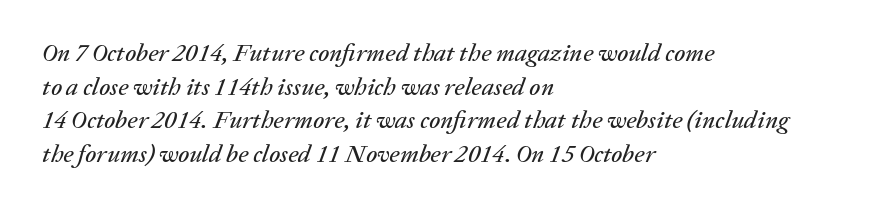
{"italic": "yes", "lean": "right", "slant_degrees": 20, "underline": "no", "align": "left", "line_spacing": "normal", "line_spacing_ratio": 1.35, "letter_spacing": "normal", "letter_spacing_em": 0.0, "glyph_px": 25}
